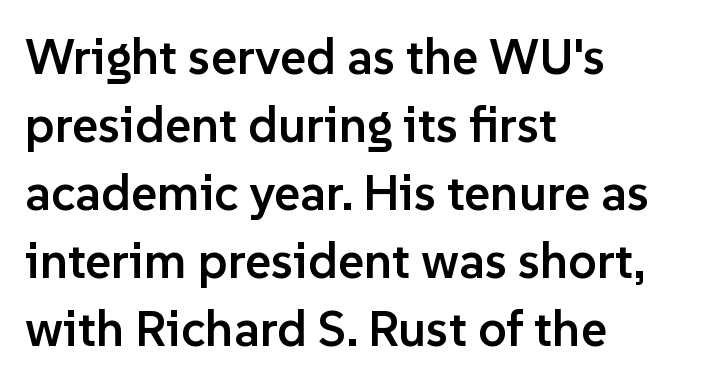
Typesetter's note: demi weight, one step under bold. Proportional: the letters do not fall into vertical columns. Honestly, the letter spacing is just normal — you wouldn't notice it. Whoever set this chose a conventional vertical rhythm. Serif or sans? Sans — the stroke terminals are bare. Letters rest on an invisible, unmarked baseline.
